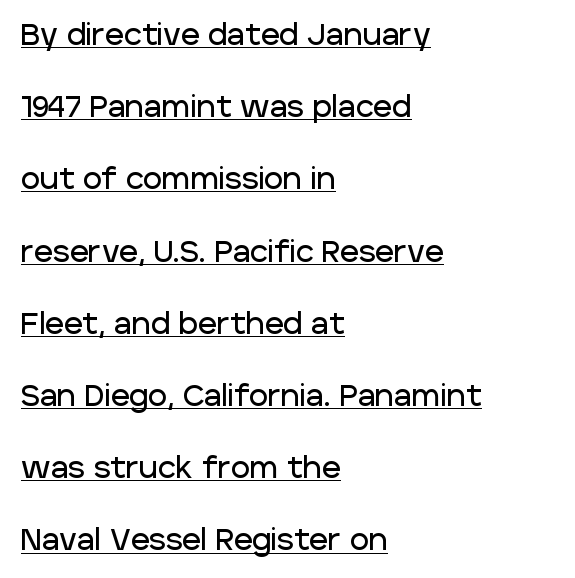
{"serif": "no", "italic": "no", "width": "normal", "stroke_contrast": "low", "x_height": "large", "monospaced": "no", "underline": "yes", "align": "left", "line_spacing": "loose", "line_spacing_ratio": 2.49, "letter_spacing": "normal", "letter_spacing_em": 0.0, "glyph_px": 29}
